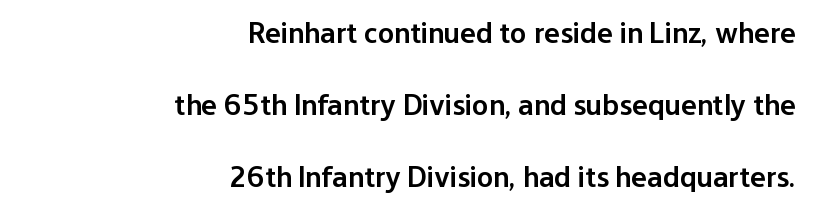
{"serif": "no", "italic": "no", "bold": "semi", "weight": "semibold", "width": "normal", "stroke_contrast": "low", "x_height": "medium", "monospaced": "no", "underline": "no", "align": "right", "line_spacing": "loose", "line_spacing_ratio": 2.4, "letter_spacing": "normal", "letter_spacing_em": 0.0, "glyph_px": 30}
